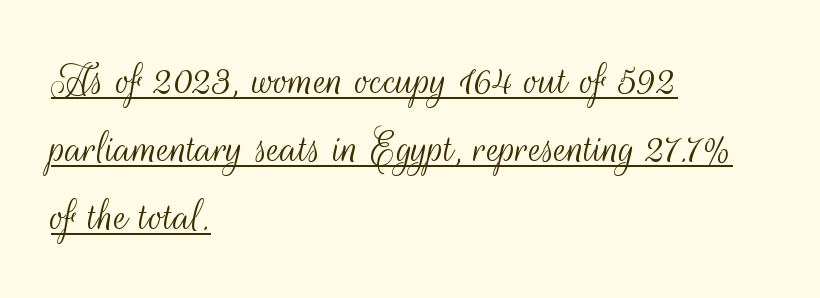
The image shows 49 px light, condensed sans-serif type; set left-aligned, normal line spacing (1.39x), normal letter spacing, underlined; medium stroke contrast and a small x-height.
